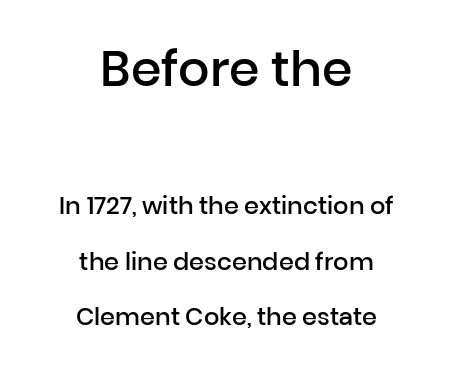
The image shows 49 px semibold sans-serif type, upright; set centered, loose line spacing (2.32x), normal letter spacing, not underlined; the first (top) block is 2.04x larger; low stroke contrast and a medium x-height.
